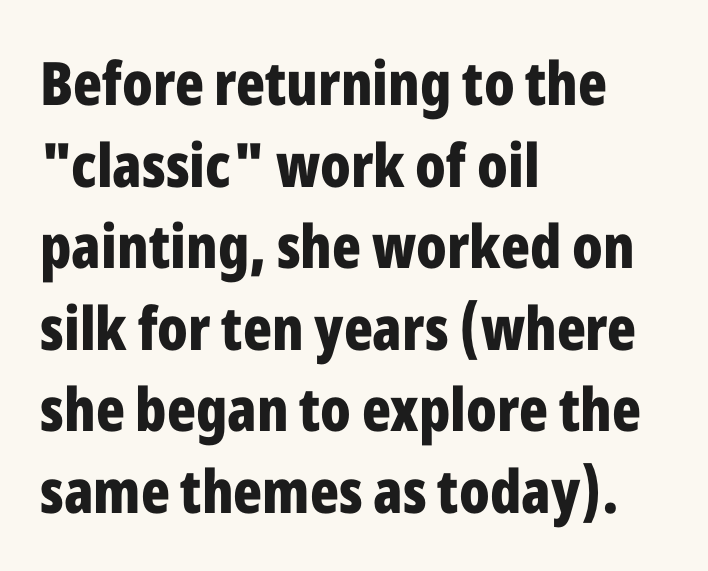
{"serif": "no", "italic": "no", "bold": "yes", "weight": "bold", "width": "condensed", "stroke_contrast": "low", "x_height": "medium", "monospaced": "no", "underline": "no", "align": "left", "line_spacing": "normal", "line_spacing_ratio": 1.36, "letter_spacing": "normal", "letter_spacing_em": 0.0, "glyph_px": 60}
